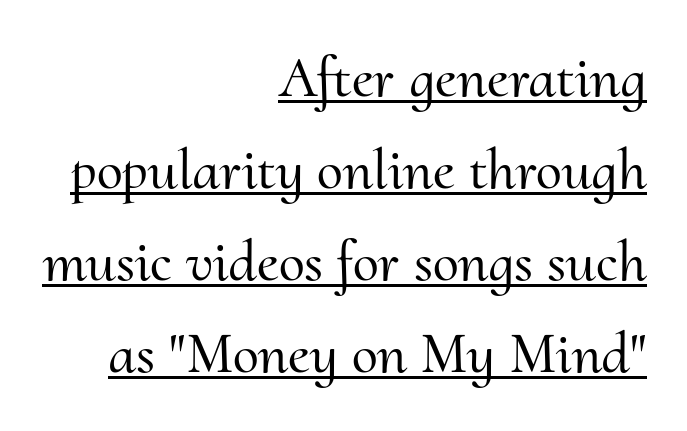
The image shows 59 px serif type, upright; set right-aligned, normal line spacing (1.56x), normal letter spacing, underlined; medium stroke contrast and a small x-height.
